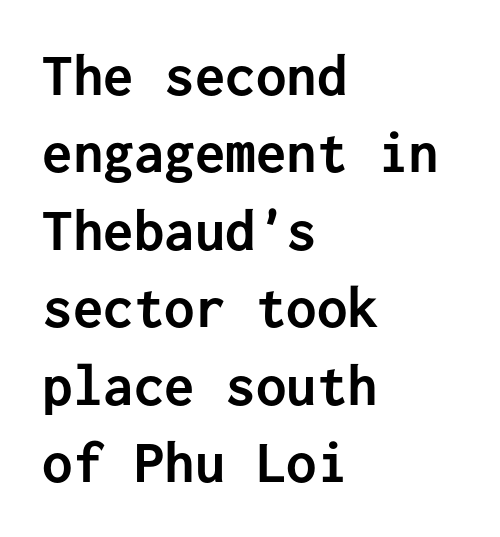
Q: Is the text bold? A: Yes.
Q: Is the text italic (slanted)? A: No, it is upright.
Q: Is the typeface a serif or a sans-serif typeface? A: Sans-serif.
Q: Is the text underlined? A: No.
Q: How is the paragraph aligned? A: Left-aligned.
Q: Is the spacing between letters normal or unusually wide? A: Normal.
Q: Is the spacing between lines tight, normal or loose? A: Normal.
Q: Width (condensed, normal, or wide)? A: Normal.
Q: Stroke contrast? A: Low.
Q: x-height? A: Medium.
Q: Monospaced? A: Yes.
